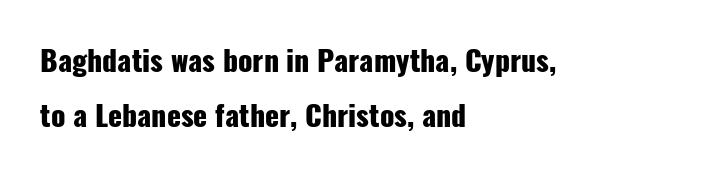
Leading is clearly above the norm, producing a sparse column. Rendered with straight, roman letterforms. Words appear dense and cohesive because spacing is normal. Heavy, bold letterforms.
